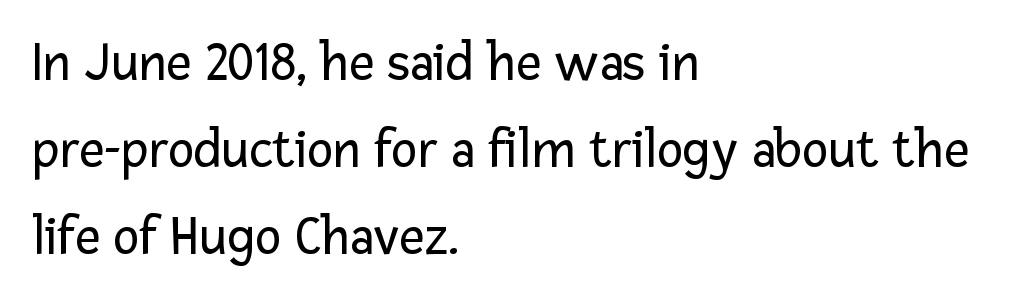
Words float on clear page, feet unadorned. Leading matches the norm, producing a regular column. Are there feet on the stems? There aren't — it's a sans. Tracking here is standard; glyphs follow each other at the usual distance. Quick note: not italic, upright.
